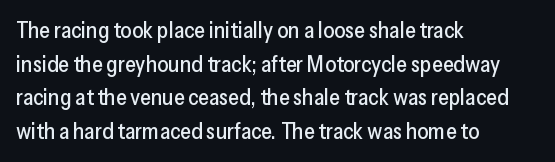
One glance says typical: line gaps are just what's usual. The letters stand upright; this is a roman face. The gap between lines stays unmarked. These lines keep a tight, regular rhythm from letter to letter. Casual observation: everything's shoved over to the left.
